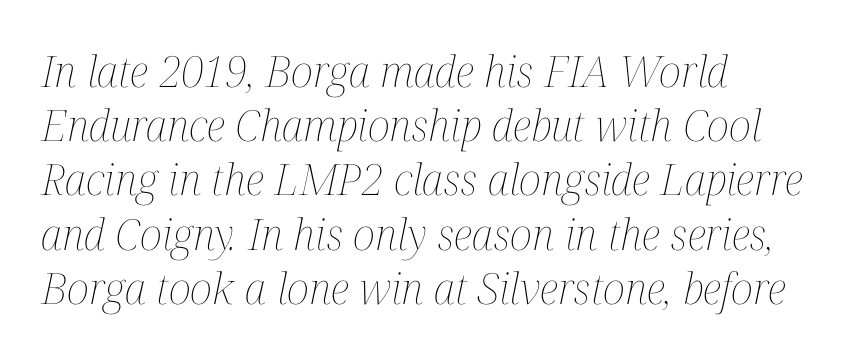
Q: Is the text bold? A: No.
Q: Is the text italic (slanted)? A: Yes, it leans right by about 12 degrees.
Q: Is the text underlined? A: No.
Q: How is the paragraph aligned? A: Left-aligned.
Q: Is the spacing between letters normal or unusually wide? A: Normal.
Q: Is the spacing between lines tight, normal or loose? A: Normal.
Q: Width (condensed, normal, or wide)? A: Condensed.
Q: Stroke contrast? A: Medium.
Q: x-height? A: Medium.
Q: Monospaced? A: No.
